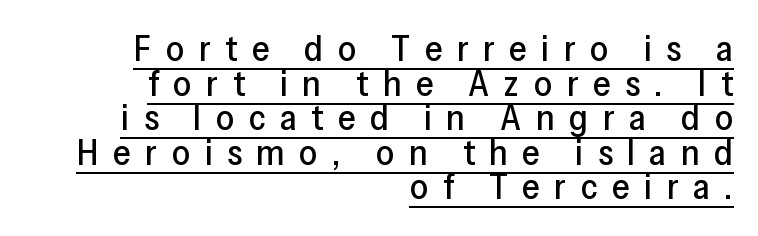
Q: Is the text italic (slanted)? A: No, it is upright.
Q: Is the typeface a serif or a sans-serif typeface? A: Sans-serif.
Q: Is the text underlined? A: Yes.
Q: How is the paragraph aligned? A: Right-aligned.
Q: Is the spacing between letters normal or unusually wide? A: Unusually wide.
Q: Is the spacing between lines tight, normal or loose? A: Tight.
Q: Width (condensed, normal, or wide)? A: Normal.
Q: Stroke contrast? A: Low.
Q: x-height? A: Medium.
Q: Monospaced? A: No.
